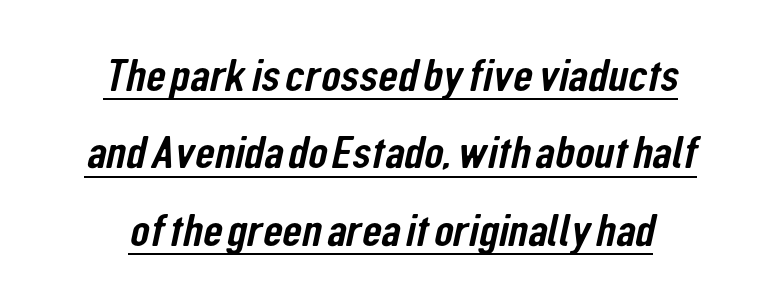
The face used here is proportionally spaced, like ordinary book or web type. The font family rendered here belongs to the sans-serif group. The line texture is even and compact thanks to regular tracking. The passage shown is underscored from start to finish.
